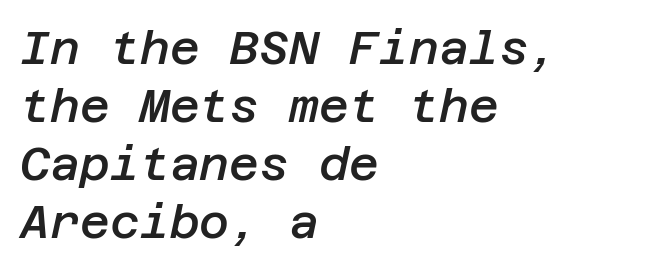
{"italic": "yes", "lean": "right", "slant_degrees": 12, "bold": "semi", "weight": "semibold", "width": "normal", "stroke_contrast": "low", "x_height": "large", "underline": "no", "align": "left", "line_spacing": "normal", "line_spacing_ratio": 1.26, "letter_spacing": "normal", "letter_spacing_em": 0.0, "glyph_px": 46}
